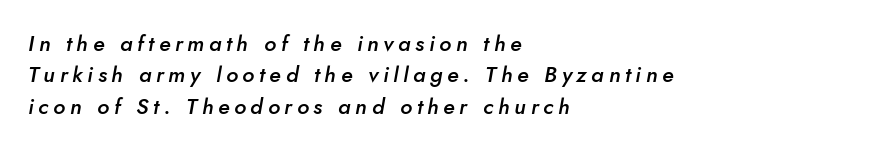
{"italic": "yes", "lean": "right", "slant_degrees": 10, "bold": "semi", "underline": "no", "align": "left", "line_spacing": "normal", "line_spacing_ratio": 1.43, "letter_spacing": "wide", "letter_spacing_em": 0.21, "glyph_px": 22}
